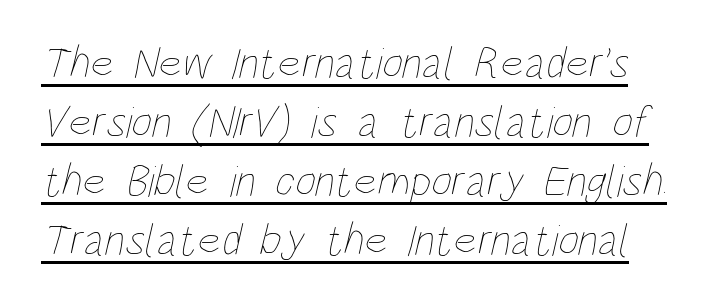
The image shows 45 px thin, condensed type; set normal line spacing (1.31x), normal letter spacing, underlined; low stroke contrast and a large x-height.
